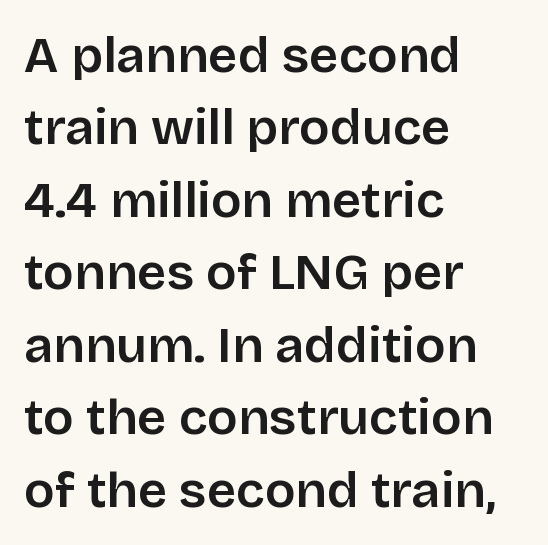
The image shows 51 px sans-serif type, upright; set left-aligned, normal line spacing (1.42x), normal letter spacing, not underlined; low stroke contrast and a large x-height.
